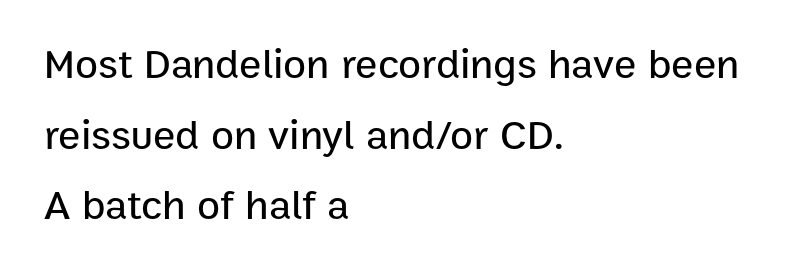
The image shows 42 px sans-serif type, upright; set left-aligned, normal line spacing (1.68x), normal letter spacing, not underlined; low stroke contrast and a medium x-height.
